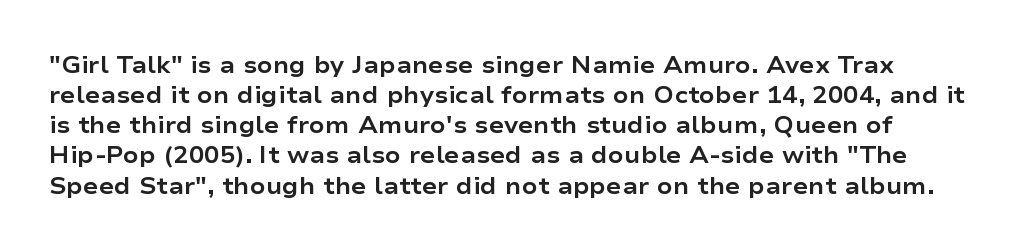
Q: Is the text bold? A: Yes.
Q: Is the text italic (slanted)? A: No, it is upright.
Q: Is the text underlined? A: No.
Q: Is the spacing between letters normal or unusually wide? A: Normal.
Q: Is the spacing between lines tight, normal or loose? A: Normal.
